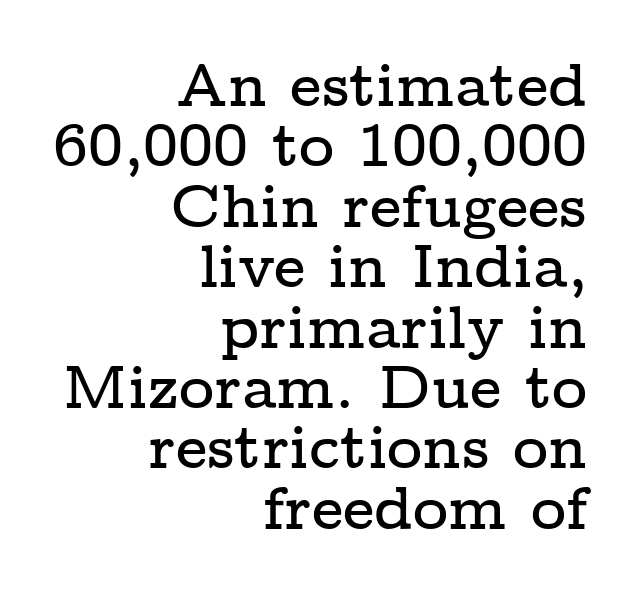
The image shows 61 px wide serif type, upright; set right-aligned, tight line spacing (0.99x), normal letter spacing, not underlined; low stroke contrast and a medium x-height.
